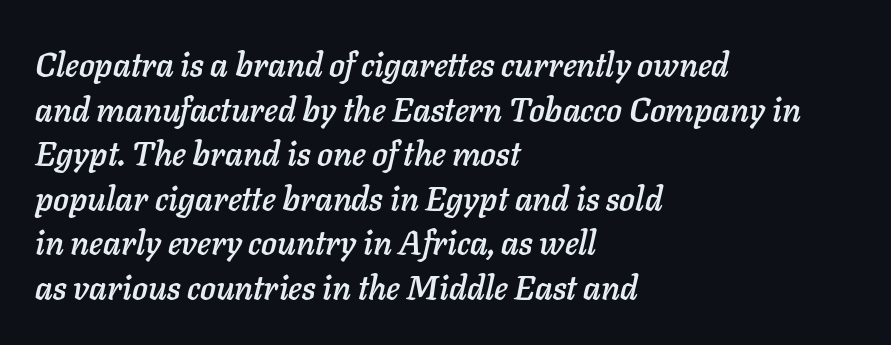
Q: Is the text italic (slanted)? A: Yes, it leans right by about 11 degrees.
Q: Is the text underlined? A: No.
Q: How is the paragraph aligned? A: Left-aligned.
Q: Is the spacing between letters normal or unusually wide? A: Normal.
Q: Is the spacing between lines tight, normal or loose? A: Normal.
Q: Width (condensed, normal, or wide)? A: Normal.
Q: Stroke contrast? A: Low.
Q: x-height? A: Medium.
Q: Monospaced? A: No.
